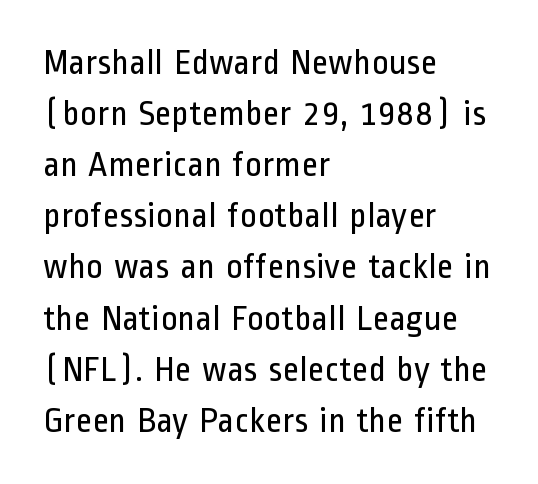
The image shows 36 px regular-weight, condensed sans-serif type, upright; set left-aligned, normal line spacing (1.42x), normal letter spacing, not underlined; low stroke contrast and a medium x-height.
